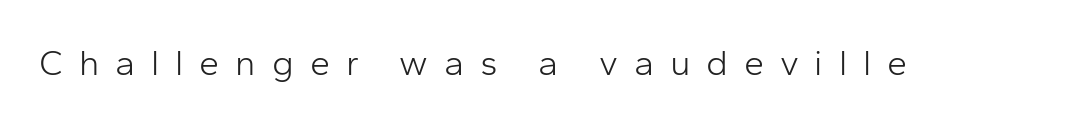
The image shows 36 px light sans-serif type, upright; set unusually wide letter spacing (+0.44 em), not underlined; low stroke contrast and a medium x-height.
